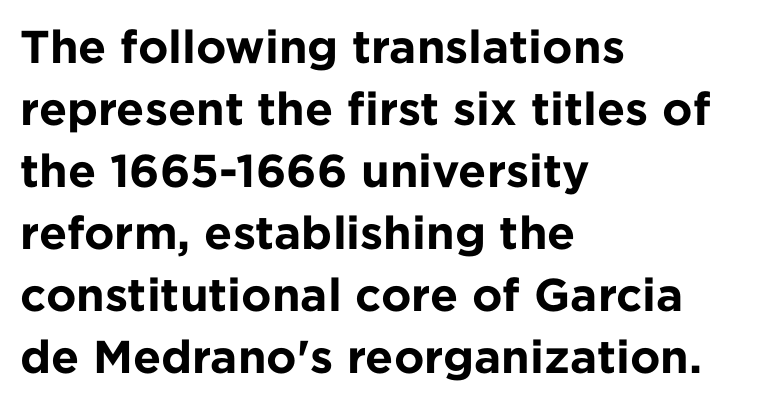
Leftover space on each line is placed entirely after the last word. Strokes here are thick enough to call this a true bold. Is there any slant? The stems are plumb. Honestly, there is no underline to notice here at all.
